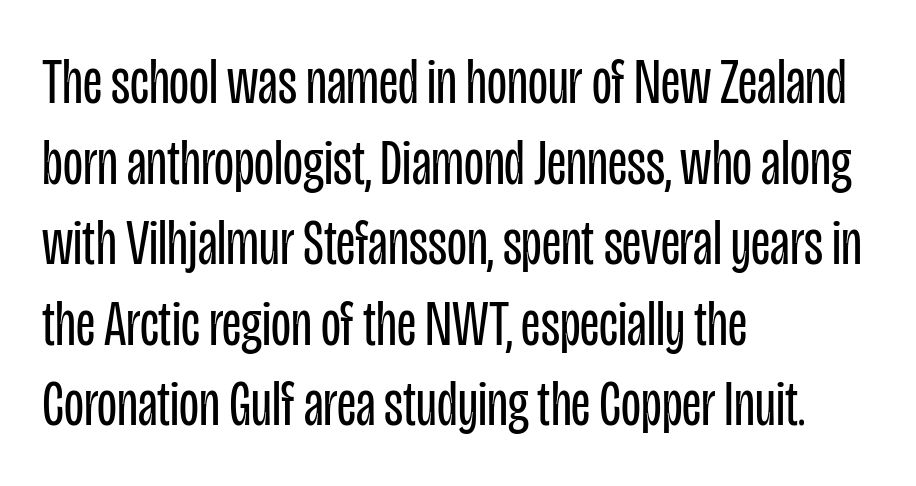
Q: Is the text bold? A: No.
Q: Is the text italic (slanted)? A: No, it is upright.
Q: Is the typeface a serif or a sans-serif typeface? A: Sans-serif.
Q: Is the text underlined? A: No.
Q: How is the paragraph aligned? A: Left-aligned.
Q: Is the spacing between letters normal or unusually wide? A: Normal.
Q: Width (condensed, normal, or wide)? A: Condensed.
Q: Stroke contrast? A: Low.
Q: x-height? A: Large.
Q: Monospaced? A: No.
